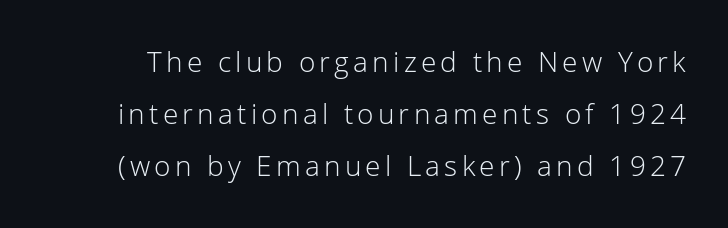
The image shows 28 px light sans-serif type, upright; set line spacing 1.86x, not underlined; low stroke contrast and a medium x-height.
